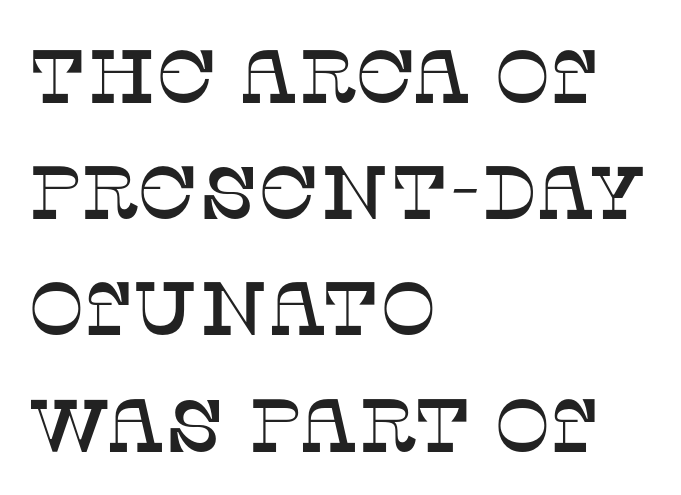
Q: Is the text italic (slanted)? A: No, it is upright.
Q: Is the typeface a serif or a sans-serif typeface? A: Serif.
Q: Is the text underlined? A: No.
Q: How is the paragraph aligned? A: Left-aligned.
Q: Is the spacing between letters normal or unusually wide? A: Normal.
Q: Is the spacing between lines tight, normal or loose? A: Normal.
Q: Width (condensed, normal, or wide)? A: Normal.
Q: Stroke contrast? A: Low.
Q: x-height? A: Large.
Q: Monospaced? A: No.
